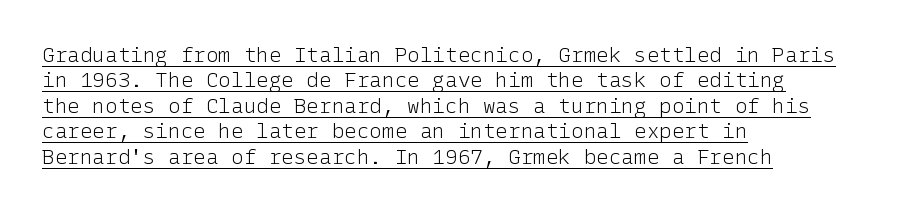
This is the regular roman posture of the typeface. Weight: in the light-to-regular range. Where is the straight margin? On the left. This is underlined copy, the kind a proofreader might mark for attention. The letters sit at their default tracking, neither squeezed nor spread.
